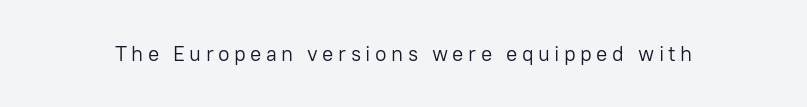
The image shows 21 px text type, upright; set unusually wide letter spacing (+0.21 em), not underlined.
